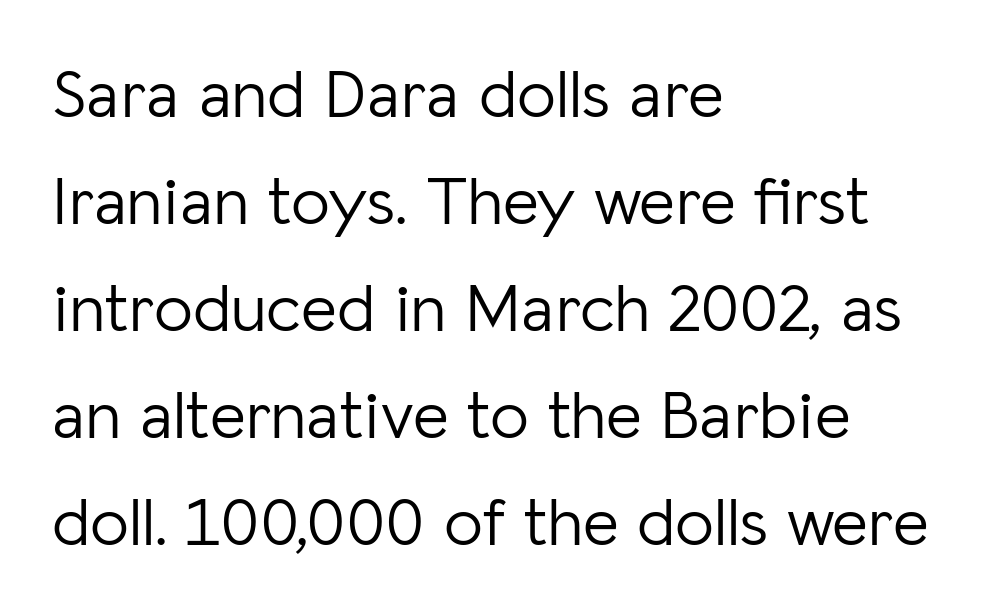
Q: Is the text bold? A: No.
Q: Is the text italic (slanted)? A: No, it is upright.
Q: Is the typeface a serif or a sans-serif typeface? A: Sans-serif.
Q: Is the text underlined? A: No.
Q: How is the paragraph aligned? A: Left-aligned.
Q: Is the spacing between letters normal or unusually wide? A: Normal.
Q: Is the spacing between lines tight, normal or loose? A: Normal.
Q: Width (condensed, normal, or wide)? A: Normal.
Q: Stroke contrast? A: Low.
Q: x-height? A: Medium.
Q: Monospaced? A: No.
